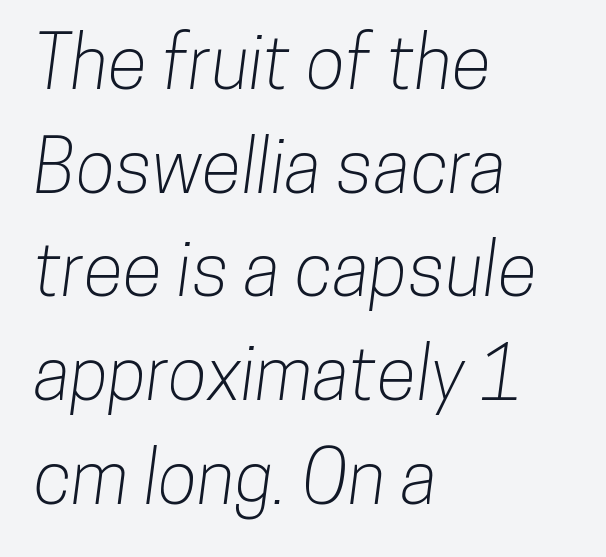
Q: Is the typeface a serif or a sans-serif typeface? A: Sans-serif.
Q: Is the text underlined? A: No.
Q: How is the paragraph aligned? A: Left-aligned.
Q: Is the spacing between letters normal or unusually wide? A: Normal.
Q: Is the spacing between lines tight, normal or loose? A: Normal.
Q: Width (condensed, normal, or wide)? A: Condensed.
Q: Stroke contrast? A: Low.
Q: x-height? A: Medium.
Q: Monospaced? A: No.
